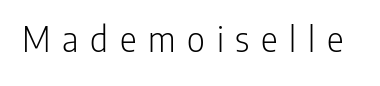
Q: Is the text bold? A: No.
Q: Is the text italic (slanted)? A: No, it is upright.
Q: Is the typeface a serif or a sans-serif typeface? A: Sans-serif.
Q: Is the text underlined? A: No.
Q: Is the spacing between letters normal or unusually wide? A: Unusually wide.
Q: Width (condensed, normal, or wide)? A: Condensed.
Q: Stroke contrast? A: Low.
Q: x-height? A: Medium.
Q: Monospaced? A: No.
